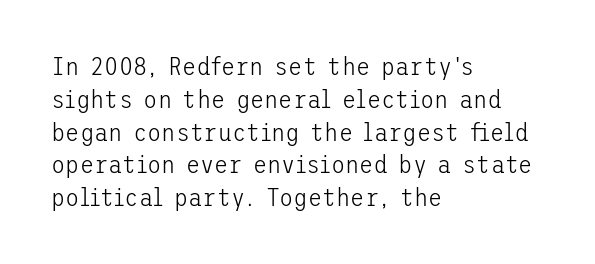
{"italic": "no", "bold": "no", "underline": "no", "align": "left", "line_spacing": "normal", "line_spacing_ratio": 1.26, "letter_spacing": "normal", "letter_spacing_em": 0.0, "glyph_px": 26}
